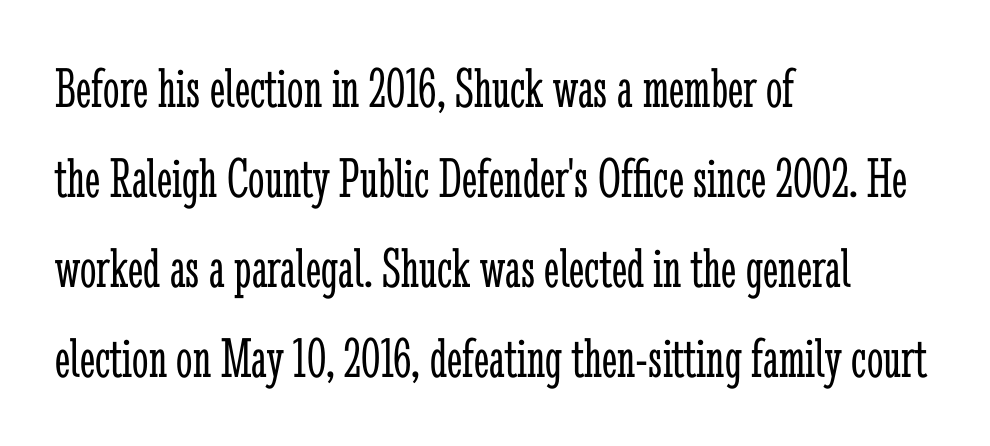
Q: Is the text bold? A: No.
Q: Is the text italic (slanted)? A: No, it is upright.
Q: Is the typeface a serif or a sans-serif typeface? A: Serif.
Q: Is the text underlined? A: No.
Q: How is the paragraph aligned? A: Left-aligned.
Q: Is the spacing between letters normal or unusually wide? A: Normal.
Q: Is the spacing between lines tight, normal or loose? A: Normal.
Q: Width (condensed, normal, or wide)? A: Condensed.
Q: Stroke contrast? A: Low.
Q: x-height? A: Medium.
Q: Monospaced? A: No.
